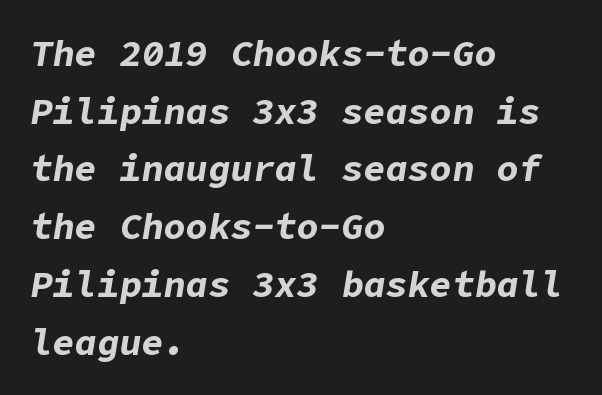
The image shows 37 px bold type, italic (leaning right); set left-aligned, normal line spacing (1.56x), normal letter spacing, not underlined; low stroke contrast and a medium x-height.
